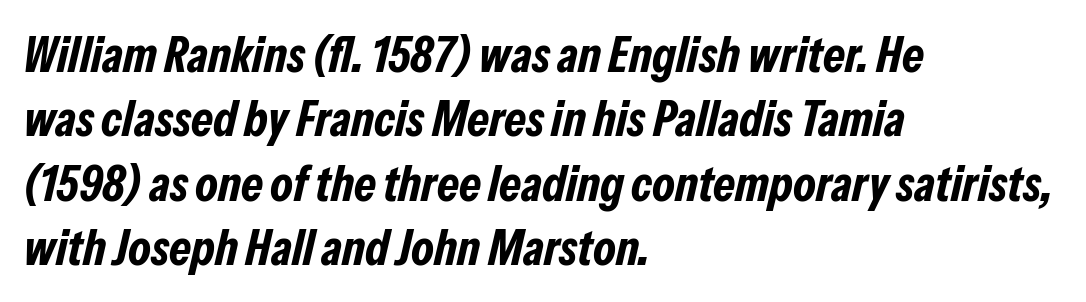
{"italic": "yes", "lean": "right", "slant_degrees": 13, "bold": "yes", "weight": "bold", "width": "condensed", "stroke_contrast": "low", "x_height": "medium", "monospaced": "no", "underline": "no", "align": "left", "line_spacing": "normal", "line_spacing_ratio": 1.29, "letter_spacing": "normal", "letter_spacing_em": 0.0, "glyph_px": 50}
